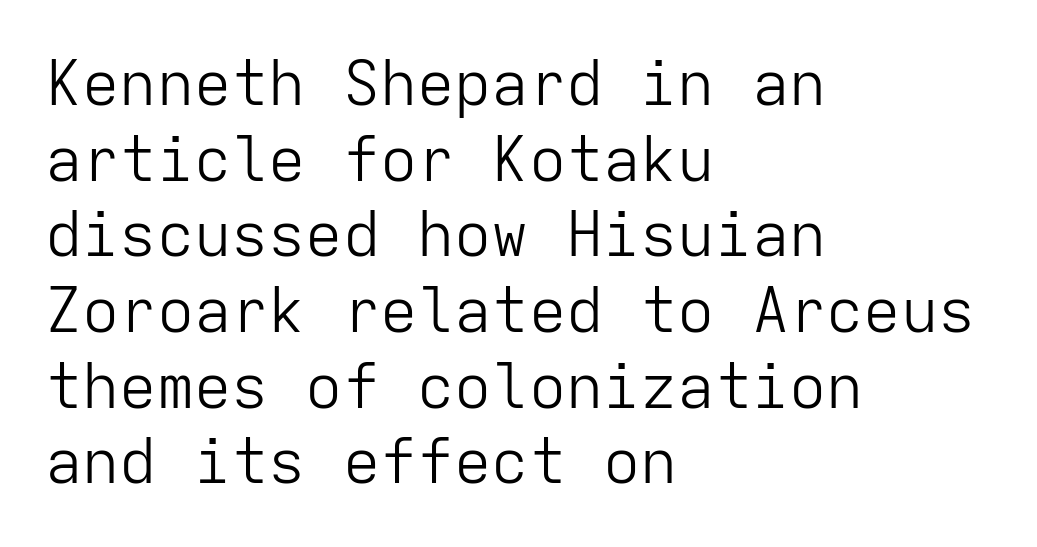
Only glyphs here, with clear space below each row. The compositor pushed each line to the left boundary. Here the designer chose a console-style face with uniform glyph widths. The typography opts for an upright posture over an oblique one.
